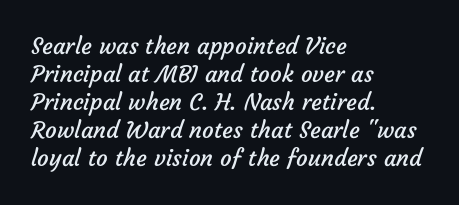
{"bold": "no", "underline": "no", "align": "left", "line_spacing_ratio": 1.22, "letter_spacing": "normal", "letter_spacing_em": 0.0, "glyph_px": 23}
